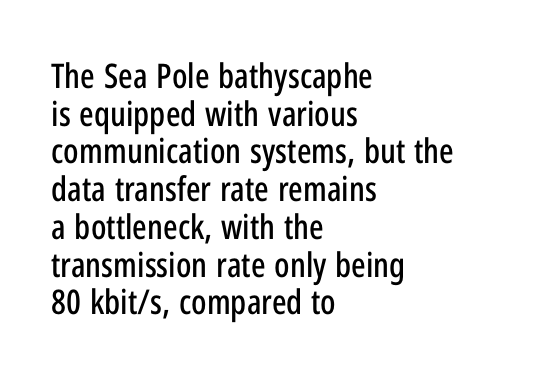
{"serif": "no", "italic": "no", "width": "condensed", "stroke_contrast": "low", "x_height": "medium", "monospaced": "no", "underline": "no", "align": "left", "line_spacing": "tight", "line_spacing_ratio": 1.11, "letter_spacing": "normal", "letter_spacing_em": 0.0, "glyph_px": 34}
